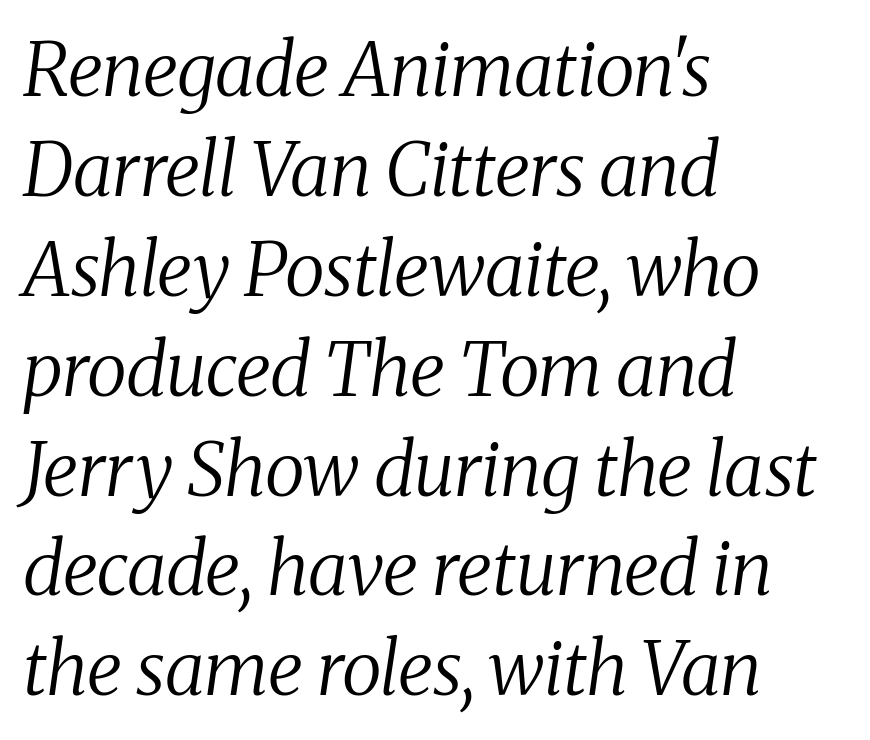
The image shows 74 px regular-weight serif type, italic (leaning right); set left-aligned, normal line spacing (1.35x), normal letter spacing, not underlined; medium stroke contrast and a medium x-height.
